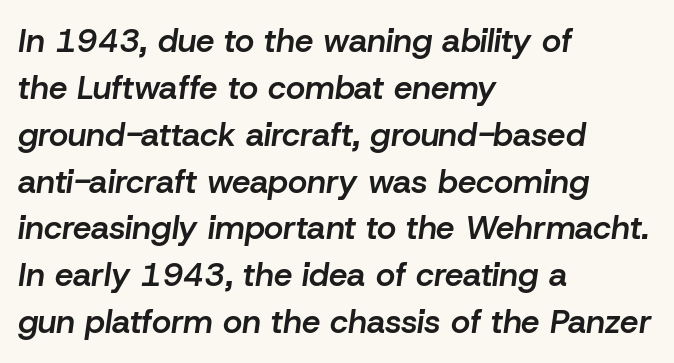
{"italic": "yes", "lean": "right", "slant_degrees": 8, "bold": "semi", "weight": "semibold", "width": "normal", "stroke_contrast": "low", "x_height": "medium", "monospaced": "no", "underline": "no", "align": "left", "line_spacing": "normal", "line_spacing_ratio": 1.42, "letter_spacing": "normal", "letter_spacing_em": 0.0, "glyph_px": 33}
